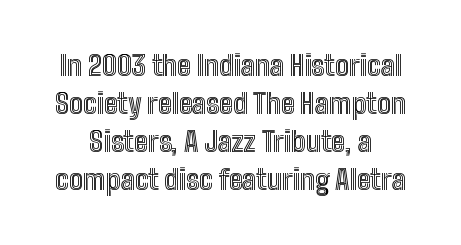
The image shows 28 px condensed type, upright; set normal line spacing (1.36x), normal letter spacing, not underlined; a medium x-height.
